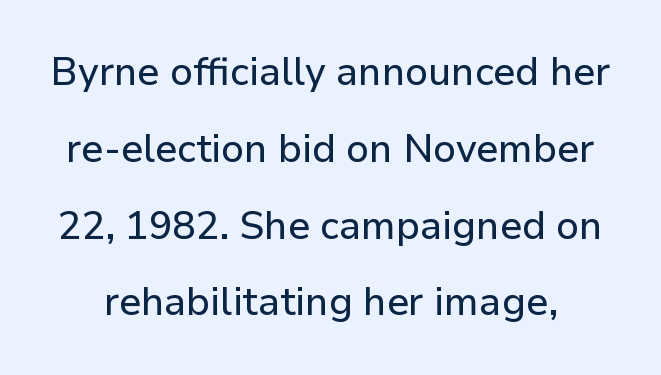
The face used here is rendered with its standard letterfit. The typeface chosen for these lines omits serifs. Italic: no, the glyphs are upright roman. The strip under each line holds only bare page. The block of text is sparse from top to bottom, with ample space between rows.
